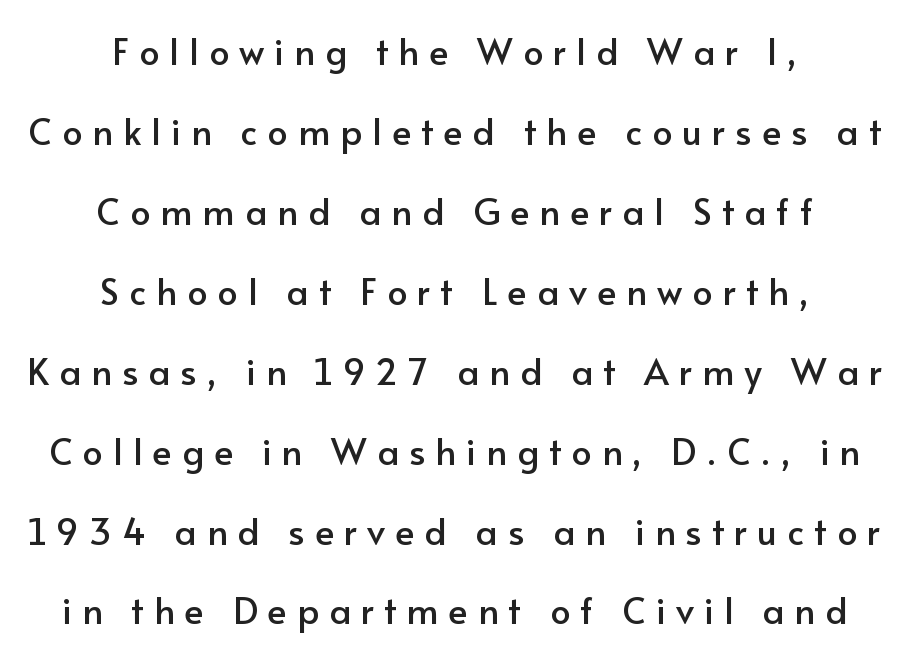
Q: Is the text italic (slanted)? A: No, it is upright.
Q: Is the typeface a serif or a sans-serif typeface? A: Sans-serif.
Q: Is the text underlined? A: No.
Q: How is the paragraph aligned? A: Centered.
Q: Is the spacing between letters normal or unusually wide? A: Unusually wide.
Q: Is the spacing between lines tight, normal or loose? A: Loose.
Q: Width (condensed, normal, or wide)? A: Normal.
Q: Stroke contrast? A: Low.
Q: x-height? A: Small.
Q: Monospaced? A: No.
